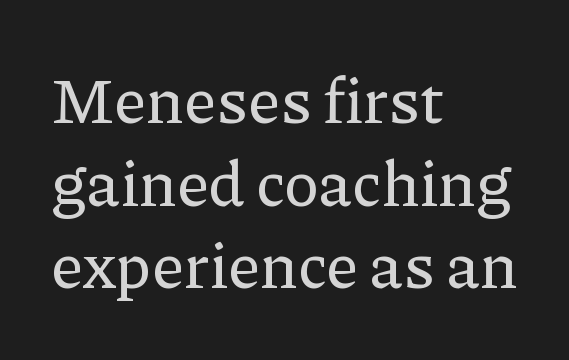
Q: Is the text italic (slanted)? A: No, it is upright.
Q: Is the typeface a serif or a sans-serif typeface? A: Serif.
Q: Is the text underlined? A: No.
Q: How is the paragraph aligned? A: Left-aligned.
Q: Is the spacing between letters normal or unusually wide? A: Normal.
Q: Is the spacing between lines tight, normal or loose? A: Normal.
Q: Width (condensed, normal, or wide)? A: Normal.
Q: Stroke contrast? A: Low.
Q: x-height? A: Medium.
Q: Monospaced? A: No.
